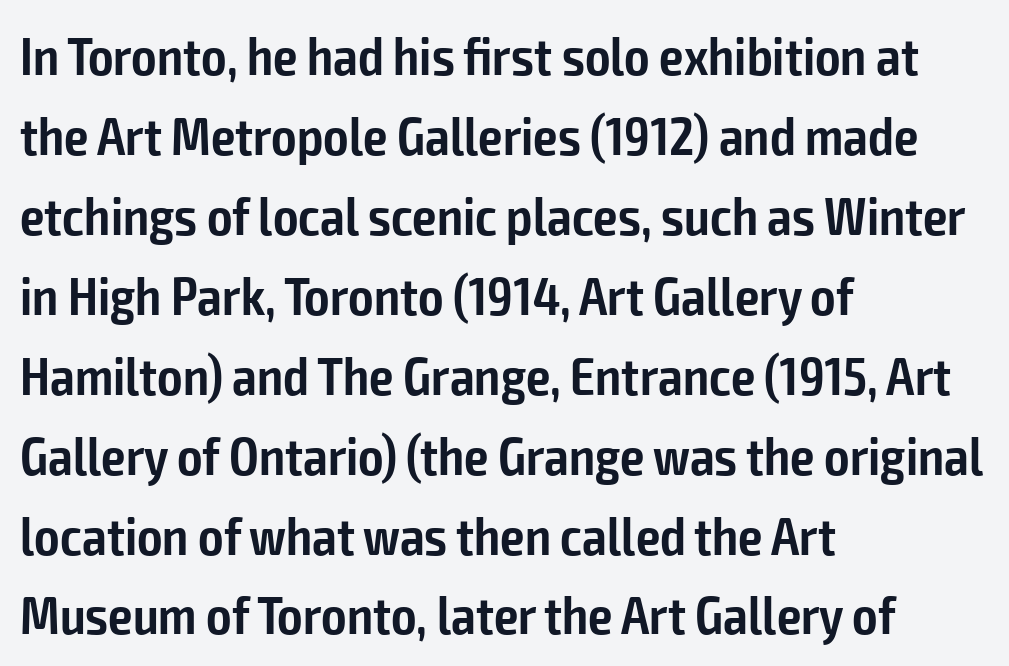
Each row of text sits above clean, open space. The lettering holds an erect, upright posture throughout. Font category for this specimen: sans-serif. One glance says typical: line gaps are just what's usual.
